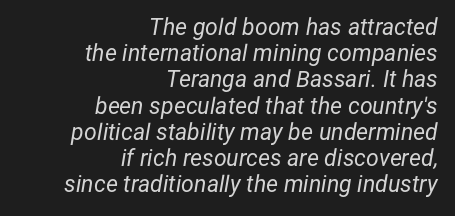
Q: Is the text bold? A: No.
Q: Is the text italic (slanted)? A: Yes, it leans right by about 12 degrees.
Q: Is the text underlined? A: No.
Q: How is the paragraph aligned? A: Right-aligned.
Q: Is the spacing between letters normal or unusually wide? A: Normal.
Q: Is the spacing between lines tight, normal or loose? A: Tight.
